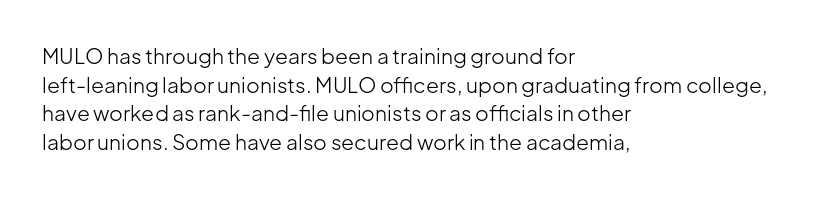
Line beginnings align vertically; line endings do not. Whoever set this chose a conventional vertical rhythm. Stroke mass is kept to a normal reading level or below. Nobody touched the tracking dial on this one.
